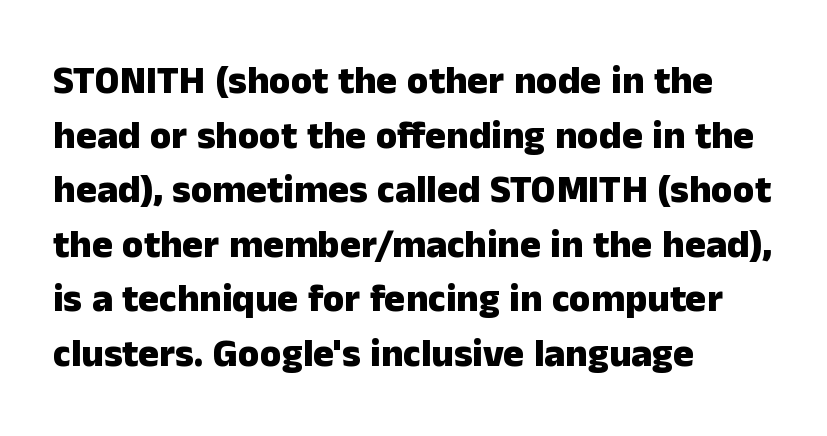
Q: Is the text bold? A: Yes.
Q: Is the text italic (slanted)? A: No, it is upright.
Q: Is the typeface a serif or a sans-serif typeface? A: Sans-serif.
Q: Is the text underlined? A: No.
Q: How is the paragraph aligned? A: Left-aligned.
Q: Is the spacing between letters normal or unusually wide? A: Normal.
Q: Is the spacing between lines tight, normal or loose? A: Normal.
Q: Width (condensed, normal, or wide)? A: Normal.
Q: Stroke contrast? A: Low.
Q: x-height? A: Medium.
Q: Monospaced? A: No.
